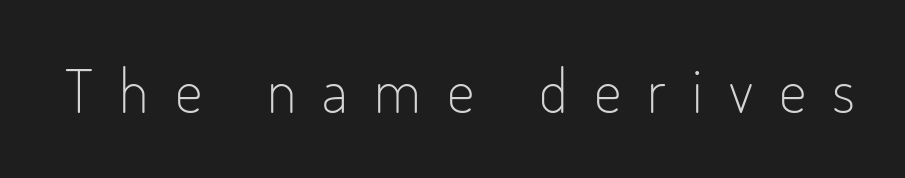
Bare-footed words on every line. To sum up the face: it is a sans, with no serifs. The typesetting does not lean heavy: it is not bold. The rendering uses natural spacing where letterforms have individual widths. The typography opts for an upright posture over an oblique one.
